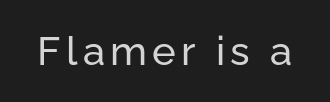
Q: Is the text italic (slanted)? A: No, it is upright.
Q: Is the typeface a serif or a sans-serif typeface? A: Sans-serif.
Q: Is the text underlined? A: No.
Q: Width (condensed, normal, or wide)? A: Normal.
Q: Stroke contrast? A: Low.
Q: x-height? A: Medium.
Q: Monospaced? A: No.
